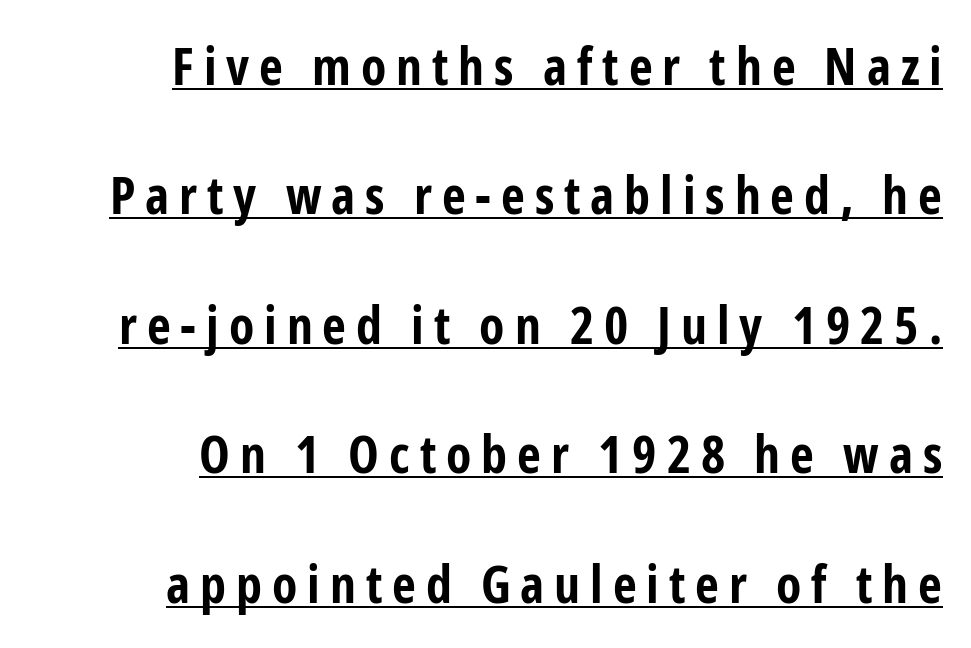
The typeface chosen for these lines omits serifs. Caption: bold face, heavy strokes. This sample has the flowing, uneven cadence of proportional lettering. Does the copy run flush right? Yes — the right margin is perfectly even. Underlined type.
